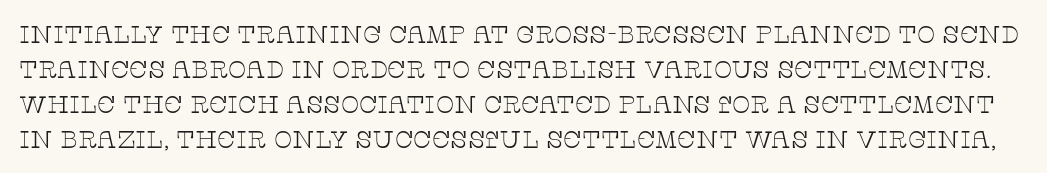
{"italic": "no", "bold": "no", "underline": "no", "line_spacing": "normal", "line_spacing_ratio": 1.46, "letter_spacing": "normal", "letter_spacing_em": 0.0, "glyph_px": 24}
